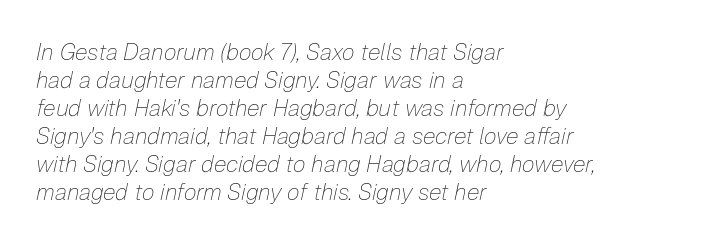
Q: Is the text bold? A: No.
Q: Is the text italic (slanted)? A: Yes, it leans right by about 12 degrees.
Q: Is the text underlined? A: No.
Q: How is the paragraph aligned? A: Left-aligned.
Q: Is the spacing between letters normal or unusually wide? A: Normal.
